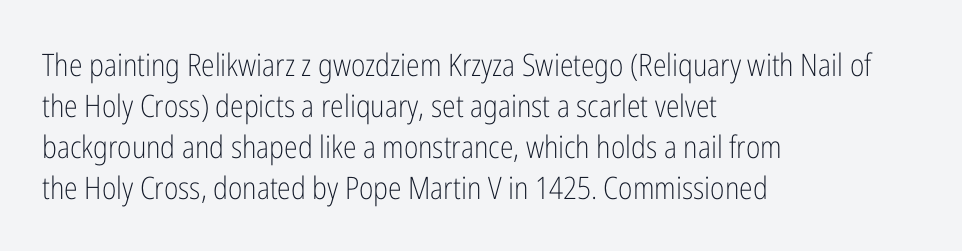
Q: Is the text bold? A: No.
Q: Is the text italic (slanted)? A: No, it is upright.
Q: Is the typeface a serif or a sans-serif typeface? A: Sans-serif.
Q: Is the text underlined? A: No.
Q: How is the paragraph aligned? A: Left-aligned.
Q: Is the spacing between letters normal or unusually wide? A: Normal.
Q: Is the spacing between lines tight, normal or loose? A: Normal.
Q: Width (condensed, normal, or wide)? A: Condensed.
Q: Stroke contrast? A: Low.
Q: x-height? A: Medium.
Q: Monospaced? A: No.
